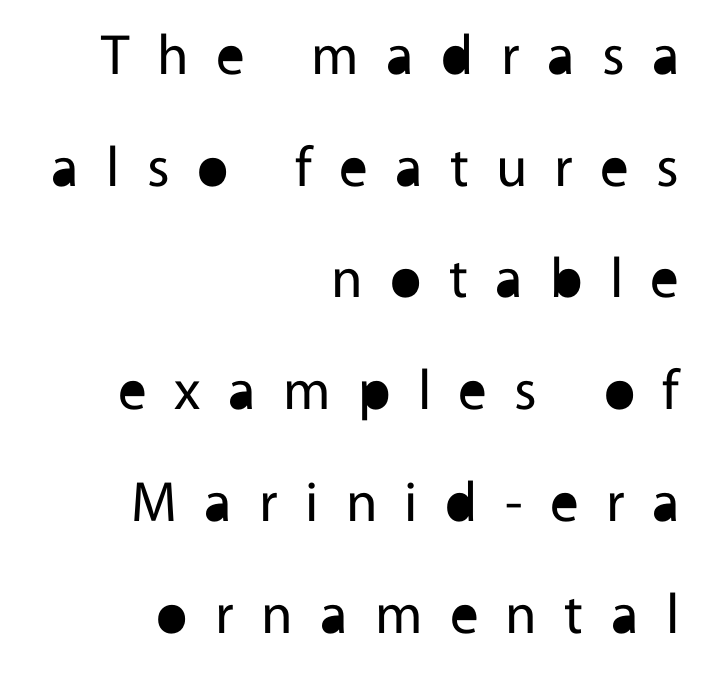
The letters stand upright; this is a roman face. You could only call the tracking loose — the letters float apart. Vertical stems look standard width or narrower in stroke. These lines are rendered in a variable-pitch font.
